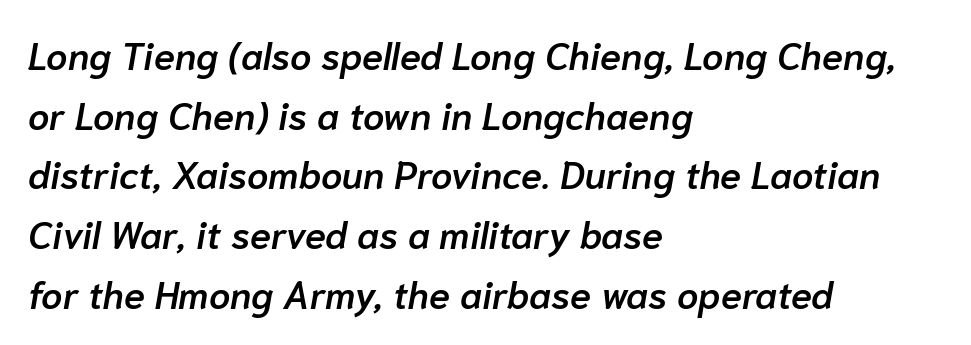
Q: Is the text bold? A: Semi-bold.
Q: Is the text italic (slanted)? A: Yes, it leans right by about 10 degrees.
Q: Is the text underlined? A: No.
Q: How is the paragraph aligned? A: Left-aligned.
Q: Is the spacing between letters normal or unusually wide? A: Normal.
Q: Is the spacing between lines tight, normal or loose? A: Normal.
Q: Width (condensed, normal, or wide)? A: Normal.
Q: Stroke contrast? A: Low.
Q: x-height? A: Medium.
Q: Monospaced? A: No.
